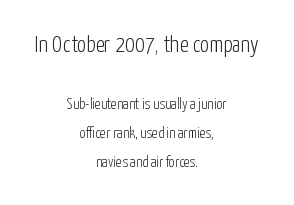
Q: Is the text bold? A: No.
Q: Is the text italic (slanted)? A: No, it is upright.
Q: Is the text underlined? A: No.
Q: How is the paragraph aligned? A: Centered.
Q: Is the spacing between letters normal or unusually wide? A: Normal.
Q: Is the spacing between lines tight, normal or loose? A: Loose.
Q: Which block of text is set in a larger size, the first (top) or the second (bottom)? A: The first (top) one.
